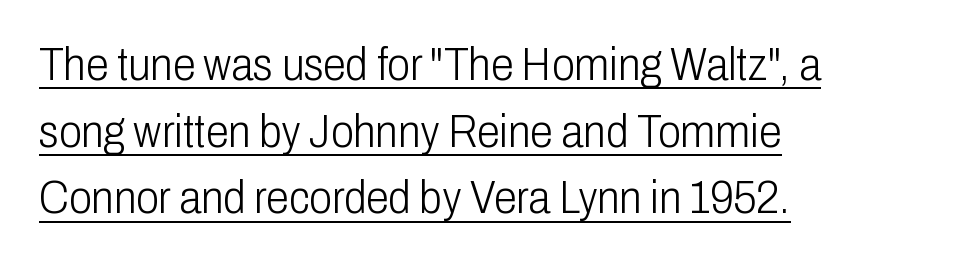
{"serif": "no", "italic": "no", "bold": "no", "weight": "light", "width": "condensed", "stroke_contrast": "low", "x_height": "medium", "monospaced": "no", "underline": "yes", "align": "left", "line_spacing": "normal", "line_spacing_ratio": 1.45, "letter_spacing": "normal", "letter_spacing_em": 0.0, "glyph_px": 46}
